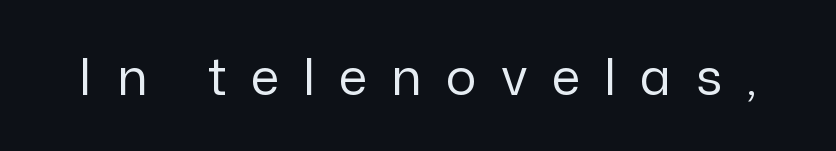
The image shows 51 px regular-weight sans-serif type, upright; set unusually wide letter spacing (+0.48 em), not underlined; low stroke contrast and a medium x-height.
